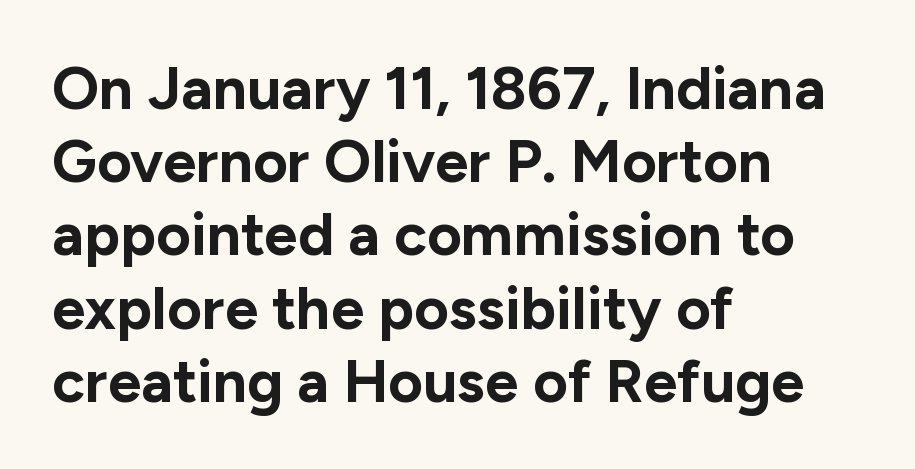
The rendering keeps characters at their native spacing. Check where the strokes stop: nothing finishes them off — pure sans. Layout note: lines flush left. Nobody drew a line under any word here.
